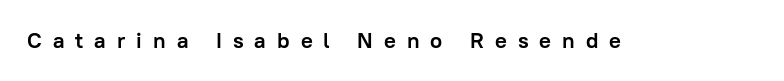
The image shows 22 px bold type, upright; set unusually wide letter spacing (+0.5 em), not underlined.
